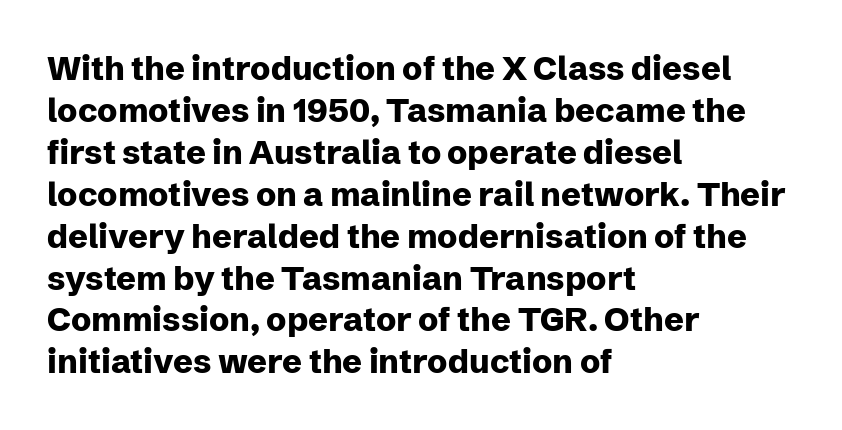
Is there much room between lines? A standard amount, neither cramped nor airy. Descender tails drop into unmarked territory. Think of a printed novel: that variable character pitch is what you see here. The type sits square on the baseline with zero lean.
